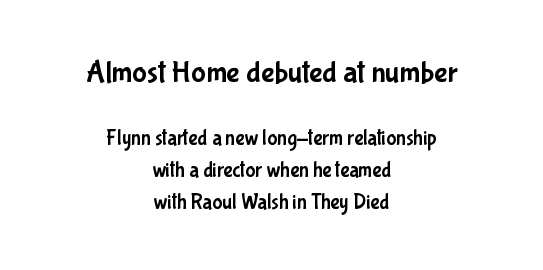
Q: Is the text italic (slanted)? A: No, it is upright.
Q: Is the typeface a serif or a sans-serif typeface? A: Sans-serif.
Q: Is the text underlined? A: No.
Q: How is the paragraph aligned? A: Centered.
Q: Is the spacing between letters normal or unusually wide? A: Normal.
Q: Is the spacing between lines tight, normal or loose? A: Normal.
Q: Which block of text is set in a larger size, the first (top) or the second (bottom)? A: The first (top) one.
Q: Width (condensed, normal, or wide)? A: Condensed.
Q: Stroke contrast? A: Low.
Q: x-height? A: Medium.
Q: Monospaced? A: No.
